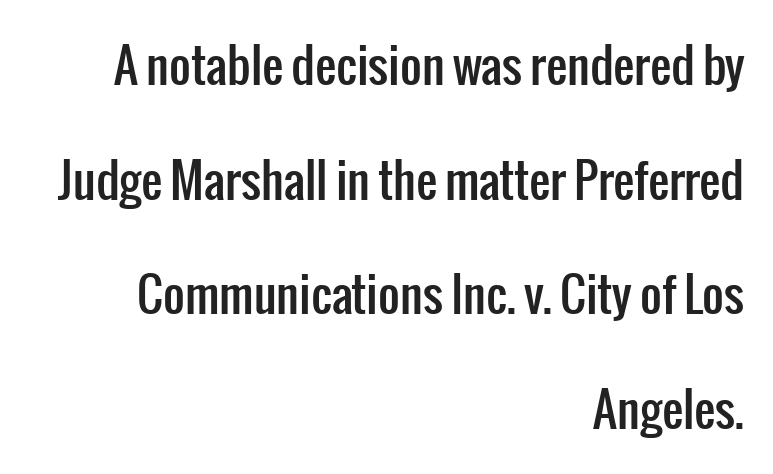
Layout note: lines flush right. A typesetter would call this proportional, since set widths differ per character. Nobody drew a line under any word here. Leading: increased. The letters carry no serifs — their stems end cleanly without finishing strokes. When letters stand straight like this, we call the style roman or upright.
